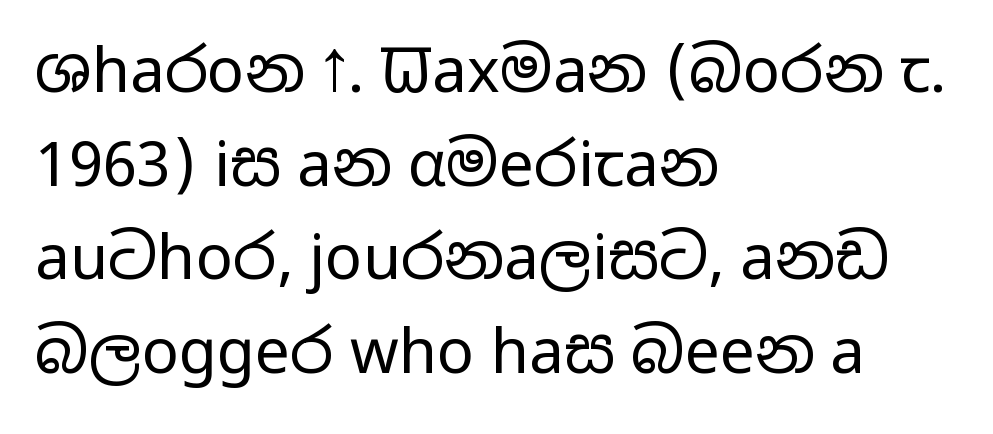
{"serif": "no", "italic": "no", "bold": "no", "weight": "regular", "width": "wide", "stroke_contrast": "low", "x_height": "medium", "monospaced": "no", "underline": "no", "align": "left", "line_spacing": "normal", "line_spacing_ratio": 1.51, "letter_spacing": "normal", "letter_spacing_em": 0.0, "glyph_px": 62}
